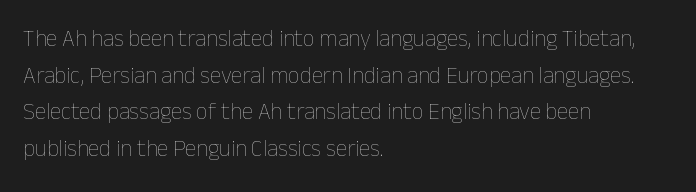
The image shows 23 px text type, upright; set left-aligned, normal line spacing (1.59x), normal letter spacing, not underlined.
